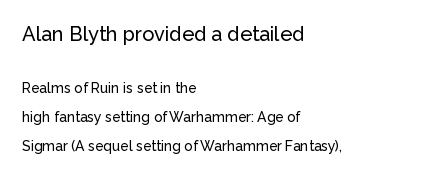
Q: Is the text italic (slanted)? A: No, it is upright.
Q: Is the text underlined? A: No.
Q: How is the paragraph aligned? A: Left-aligned.
Q: Is the spacing between letters normal or unusually wide? A: Normal.
Q: Is the spacing between lines tight, normal or loose? A: Loose.
Q: Which block of text is set in a larger size, the first (top) or the second (bottom)? A: The first (top) one.
